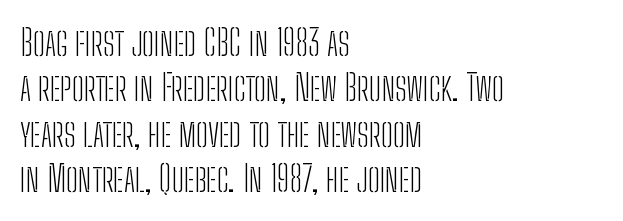
Q: Is the text bold? A: No.
Q: Is the text italic (slanted)? A: No, it is upright.
Q: Is the typeface a serif or a sans-serif typeface? A: Sans-serif.
Q: Is the text underlined? A: No.
Q: How is the paragraph aligned? A: Left-aligned.
Q: Is the spacing between letters normal or unusually wide? A: Normal.
Q: Is the spacing between lines tight, normal or loose? A: Normal.
Q: Width (condensed, normal, or wide)? A: Condensed.
Q: Stroke contrast? A: Low.
Q: x-height? A: Medium.
Q: Monospaced? A: No.
